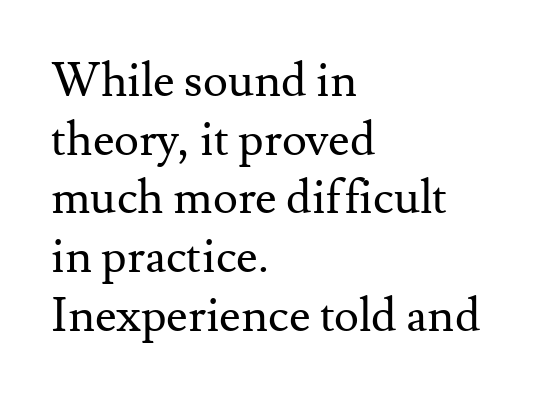
The weight would be labelled regular, book, light, or lighter still. Does extra space separate the letters? No, they use regular spacing. One-word summary of the alignment: left. A typesetter would mark this as roman, not italic. Yep, those are serifs on the letters. The passage shown is not underscored anywhere.
